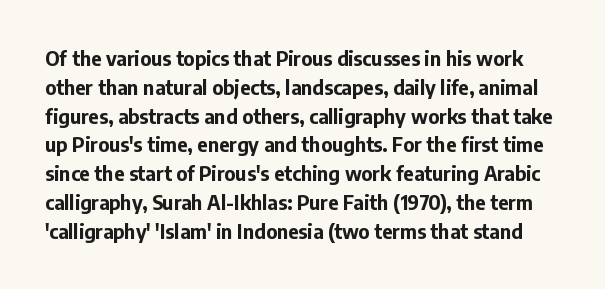
A dark, heavy texture on the line: the type is bold. Default kerning and tracking; the words read as compact shapes. Descenders are the only things crossing below the line. Tall strokes in this sample are plumb rather than angled. Summary of vertical rhythm: regular, with standard interline spacing.
